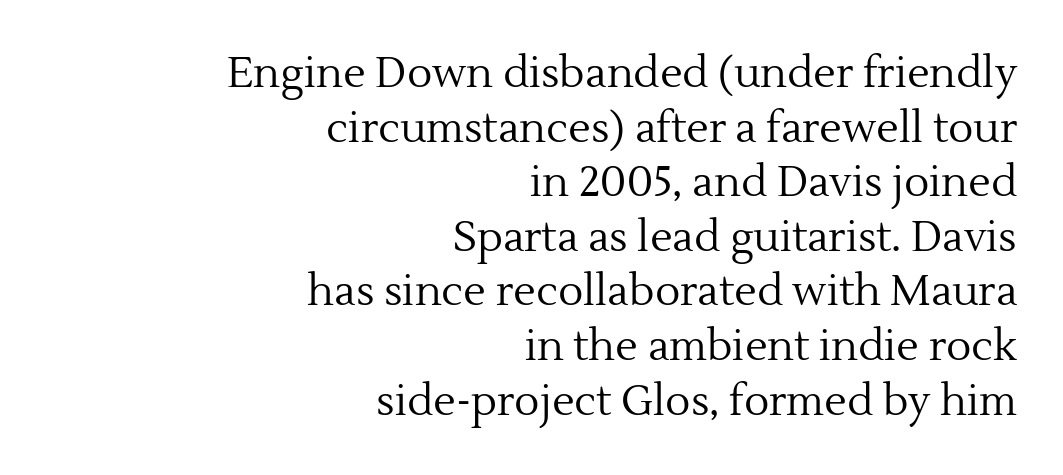
The image shows 42 px regular-weight serif type, upright; set right-aligned, normal line spacing (1.3x), normal letter spacing, not underlined; a medium x-height.
